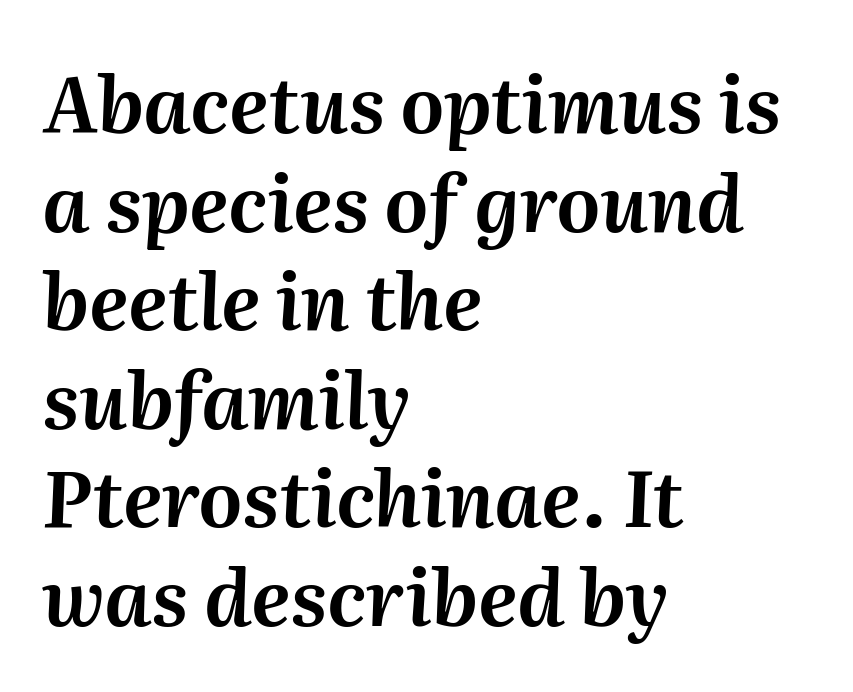
Q: Is the text italic (slanted)? A: Yes, it leans right by about 2 degrees.
Q: Is the text underlined? A: No.
Q: How is the paragraph aligned? A: Left-aligned.
Q: Is the spacing between letters normal or unusually wide? A: Normal.
Q: Is the spacing between lines tight, normal or loose? A: Normal.
Q: Width (condensed, normal, or wide)? A: Normal.
Q: Stroke contrast? A: Medium.
Q: x-height? A: Medium.
Q: Monospaced? A: No.
